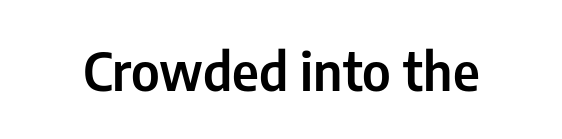
Q: Is the text italic (slanted)? A: No, it is upright.
Q: Is the typeface a serif or a sans-serif typeface? A: Sans-serif.
Q: Is the text underlined? A: No.
Q: Is the spacing between letters normal or unusually wide? A: Normal.
Q: Width (condensed, normal, or wide)? A: Condensed.
Q: Stroke contrast? A: Low.
Q: x-height? A: Medium.
Q: Monospaced? A: No.
